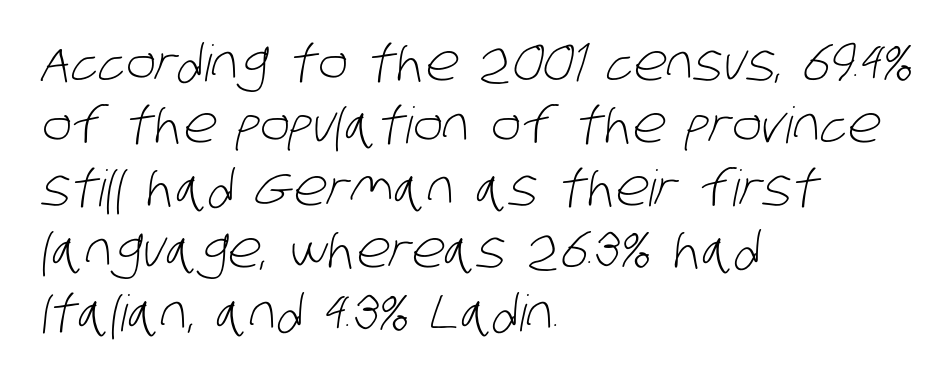
Q: Is the text bold? A: No.
Q: Is the typeface a serif or a sans-serif typeface? A: Sans-serif.
Q: Is the text underlined? A: No.
Q: How is the paragraph aligned? A: Left-aligned.
Q: Is the spacing between letters normal or unusually wide? A: Normal.
Q: Is the spacing between lines tight, normal or loose? A: Normal.
Q: Width (condensed, normal, or wide)? A: Condensed.
Q: Stroke contrast? A: Low.
Q: x-height? A: Large.
Q: Monospaced? A: No.
